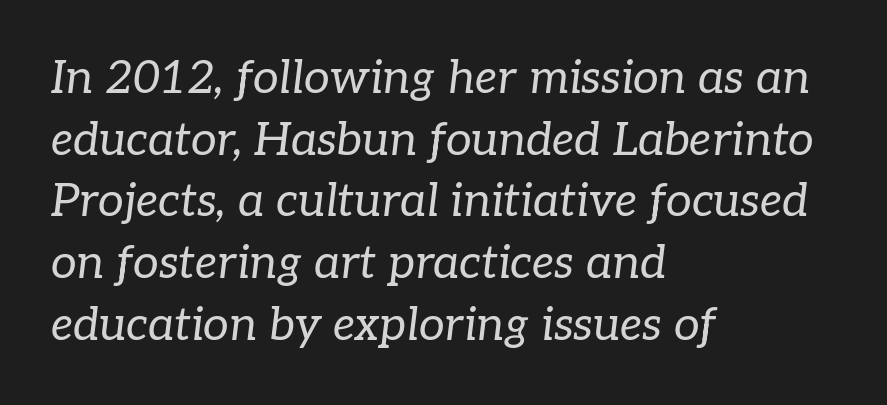
Is the type slanted? Yes — the strokes lean at a clear angle. Honestly, the letter spacing is just normal — you wouldn't notice it. The passage shown stacks its lines at a standard gap. The face used here is proportionally spaced, like ordinary book or web type. Where is the straight margin? On the left.
